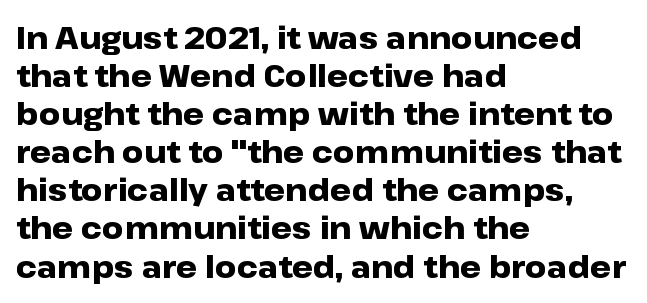
Q: Is the text bold? A: Yes.
Q: Is the text italic (slanted)? A: No, it is upright.
Q: Is the typeface a serif or a sans-serif typeface? A: Sans-serif.
Q: Is the text underlined? A: No.
Q: How is the paragraph aligned? A: Left-aligned.
Q: Is the spacing between letters normal or unusually wide? A: Normal.
Q: Is the spacing between lines tight, normal or loose? A: Normal.
Q: Width (condensed, normal, or wide)? A: Wide.
Q: Stroke contrast? A: Low.
Q: x-height? A: Medium.
Q: Monospaced? A: No.
